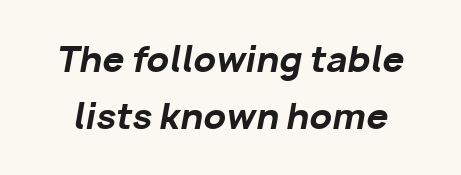
{"italic": "yes", "lean": "right", "slant_degrees": 10, "bold": "yes", "weight": "bold", "width": "normal", "stroke_contrast": "low", "x_height": "medium", "monospaced": "no", "underline": "no", "line_spacing": "normal", "line_spacing_ratio": 1.62, "letter_spacing": "normal", "letter_spacing_em": 0.0, "glyph_px": 35}
